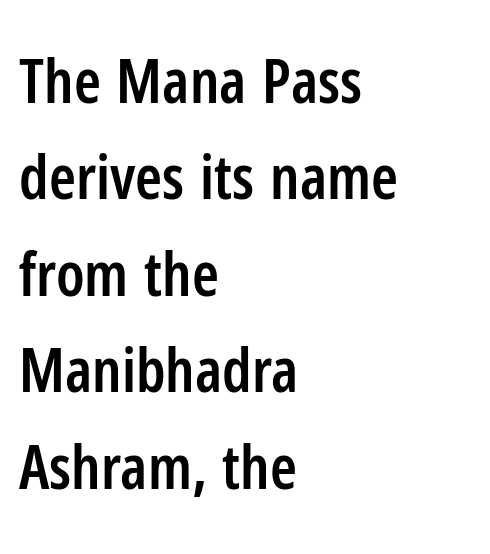
The image shows 61 px semibold, condensed sans-serif type, upright; set left-aligned, normal line spacing (1.58x), normal letter spacing, not underlined; low stroke contrast and a medium x-height.
